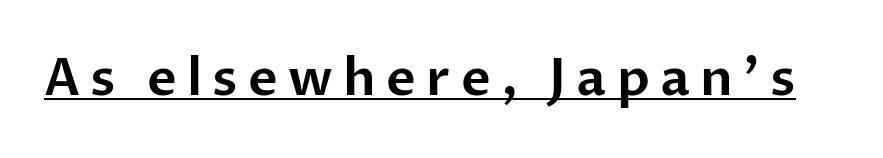
The image shows 51 px sans-serif type, upright; set unusually wide letter spacing (+0.2 em), underlined; low stroke contrast and a medium x-height.
